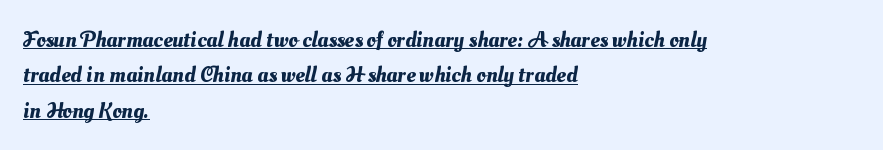
Q: Is the text underlined? A: Yes.
Q: How is the paragraph aligned? A: Left-aligned.
Q: Is the spacing between letters normal or unusually wide? A: Normal.
Q: Is the spacing between lines tight, normal or loose? A: Normal.
